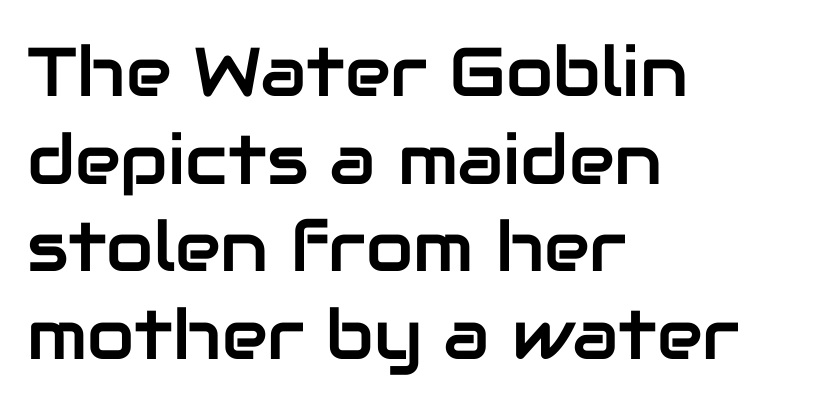
The image shows 69 px sans-serif type, upright; set left-aligned, normal line spacing (1.27x), normal letter spacing, not underlined; low stroke contrast and a medium x-height.
